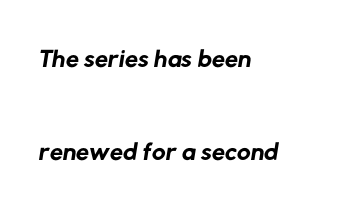
{"serif": "no", "bold": "no", "weight": "regular", "width": "normal", "stroke_contrast": "low", "x_height": "medium", "monospaced": "no", "underline": "no", "align": "left", "line_spacing": "loose", "line_spacing_ratio": 2.44, "letter_spacing": "normal", "letter_spacing_em": 0.0, "glyph_px": 38}
